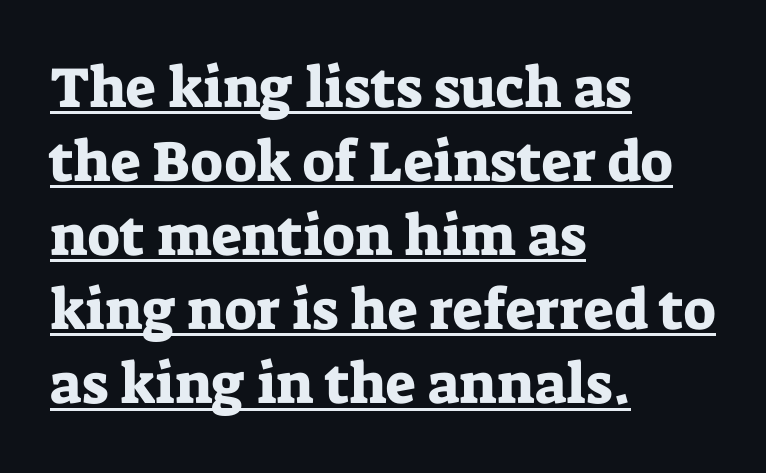
{"serif": "yes", "italic": "no", "width": "normal", "stroke_contrast": "low", "x_height": "medium", "monospaced": "no", "underline": "yes", "align": "left", "line_spacing": "normal", "line_spacing_ratio": 1.3, "letter_spacing": "normal", "letter_spacing_em": 0.0, "glyph_px": 57}
